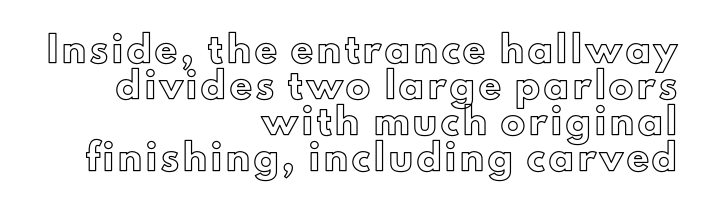
{"italic": "no", "underline": "no", "align": "right", "line_spacing": "normal", "line_spacing_ratio": 1.5, "glyph_px": 24}
